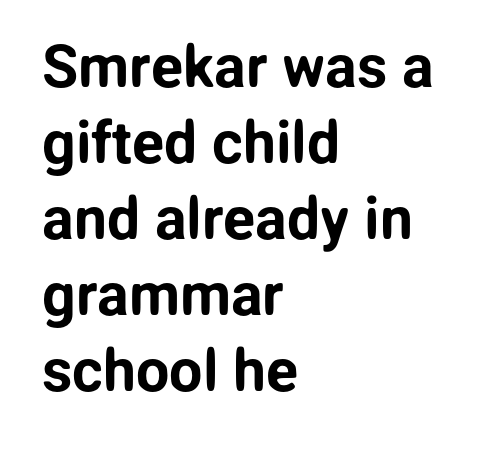
{"serif": "no", "italic": "no", "width": "normal", "stroke_contrast": "low", "x_height": "medium", "monospaced": "no", "underline": "no", "align": "left", "line_spacing": "normal", "line_spacing_ratio": 1.29, "letter_spacing": "normal", "letter_spacing_em": 0.0, "glyph_px": 59}
